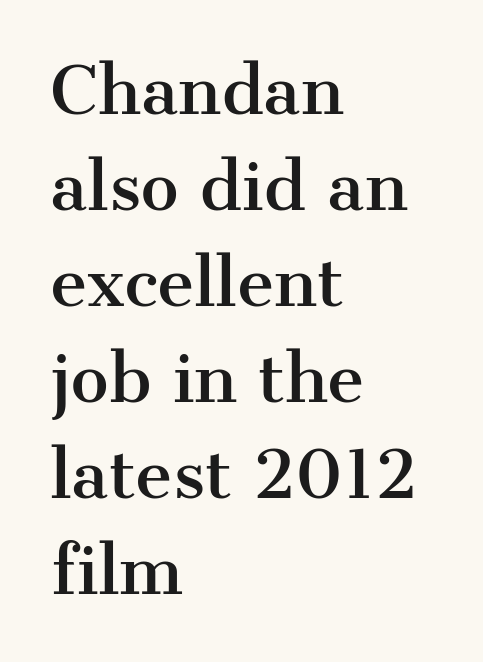
{"serif": "yes", "italic": "no", "width": "normal", "stroke_contrast": "medium", "x_height": "medium", "monospaced": "no", "underline": "no", "align": "left", "line_spacing": "normal", "line_spacing_ratio": 1.5, "letter_spacing": "normal", "letter_spacing_em": 0.0, "glyph_px": 64}
